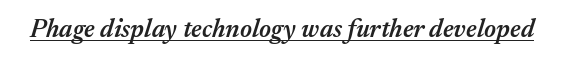
The image shows 26 px text type, italic (leaning right); set normal letter spacing, underlined.
